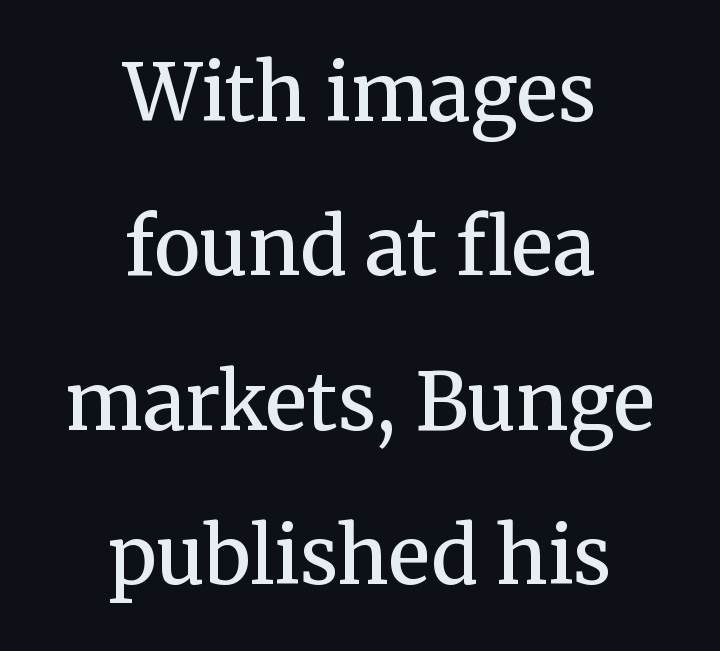
Is this a fixed-width face? No — the glyphs have proportional, varying widths. If you measured baseline to baseline, you'd find a long distance. In terms of letterform style, serifs are clearly present. The tracking reads as untouched default to a designer's eye. Clear beneath every line of the passage. Both edges are ragged and mirror each other, which tells us the setting is centered.
